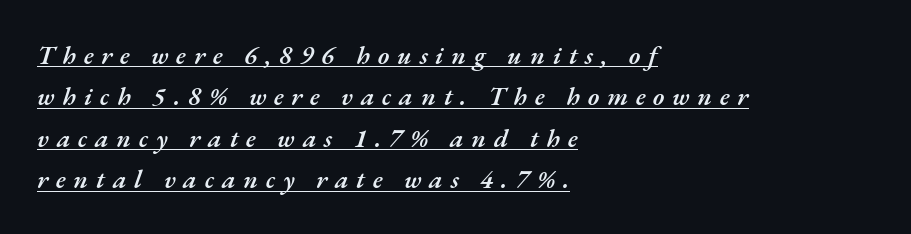
Q: Is the text bold? A: Semi-bold.
Q: Is the text italic (slanted)? A: Yes, it leans right by about 17 degrees.
Q: Is the text underlined? A: Yes.
Q: How is the paragraph aligned? A: Left-aligned.
Q: Is the spacing between letters normal or unusually wide? A: Unusually wide.
Q: Is the spacing between lines tight, normal or loose? A: Normal.
